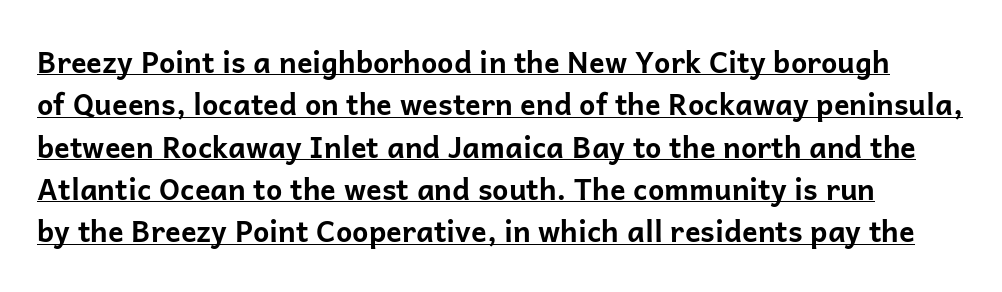
Q: Is the text bold? A: Yes.
Q: Is the text italic (slanted)? A: No, it is upright.
Q: Is the typeface a serif or a sans-serif typeface? A: Sans-serif.
Q: Is the text underlined? A: Yes.
Q: Is the spacing between letters normal or unusually wide? A: Normal.
Q: Is the spacing between lines tight, normal or loose? A: Normal.
Q: Width (condensed, normal, or wide)? A: Normal.
Q: Stroke contrast? A: Low.
Q: x-height? A: Medium.
Q: Monospaced? A: No.
